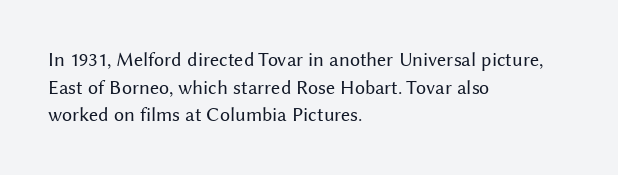
{"italic": "no", "bold": "no", "underline": "no", "align": "left", "line_spacing": "normal", "line_spacing_ratio": 1.38, "letter_spacing": "normal", "letter_spacing_em": 0.0, "glyph_px": 20}
